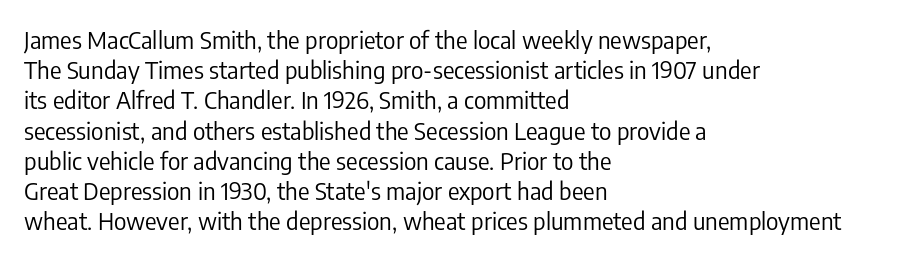
Q: Is the text bold? A: No.
Q: Is the text italic (slanted)? A: No, it is upright.
Q: Is the text underlined? A: No.
Q: How is the paragraph aligned? A: Left-aligned.
Q: Is the spacing between letters normal or unusually wide? A: Normal.
Q: Is the spacing between lines tight, normal or loose? A: Normal.
